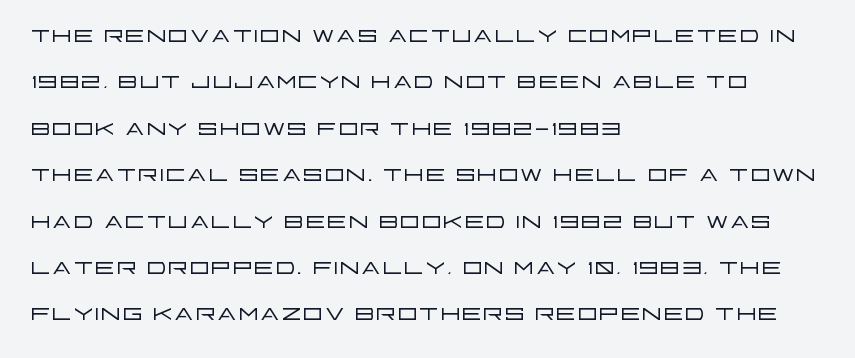
{"serif": "no", "italic": "no", "bold": "no", "weight": "light", "width": "wide", "stroke_contrast": "low", "x_height": "large", "monospaced": "no", "underline": "no", "align": "left", "line_spacing": "normal", "line_spacing_ratio": 1.45, "letter_spacing": "normal", "letter_spacing_em": 0.0, "glyph_px": 32}
